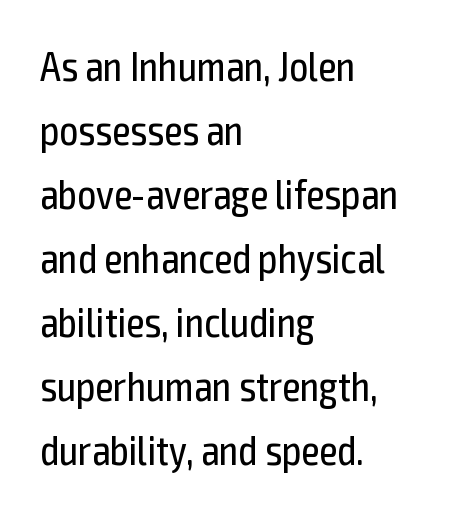
Font category for this specimen: sans-serif. The weight tops out at a normal text grade. A student would call this left alignment; a typographer would say flush left, rag right. The words here are not underlined. Words appear dense and cohesive because spacing is normal.
